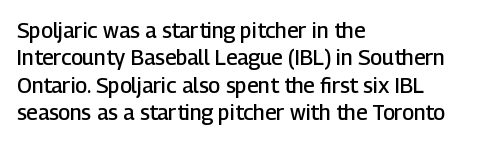
The image shows 21 px text type, upright; set left-aligned, normal line spacing (1.3x), normal letter spacing, not underlined.
